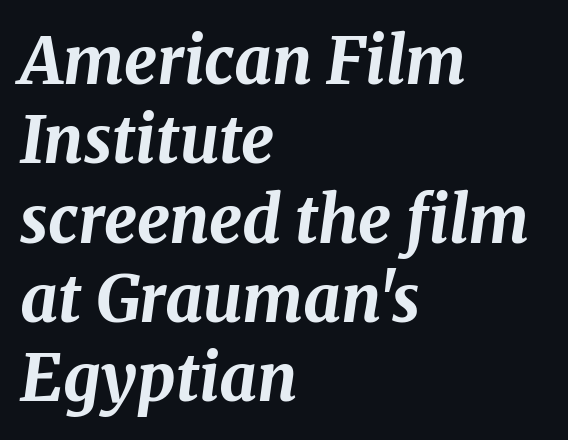
The image shows 65 px bold type, italic (leaning right); set left-aligned, line spacing 1.22x, normal letter spacing, not underlined; medium stroke contrast and a medium x-height.
